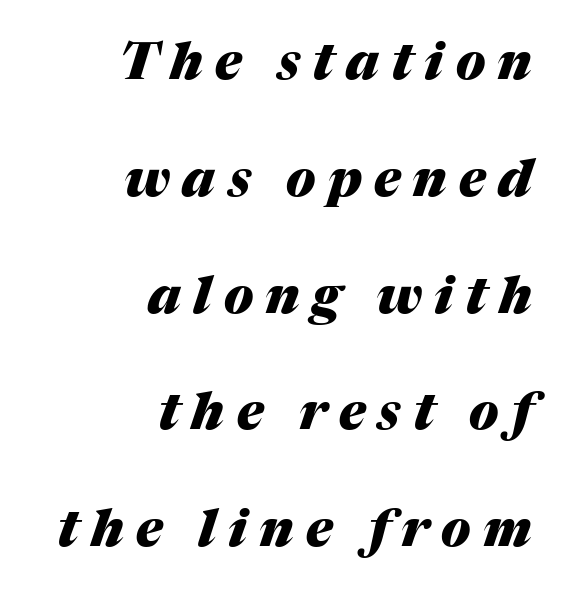
Q: Is the text bold? A: Yes.
Q: Is the text italic (slanted)? A: Yes, it leans right by about 17 degrees.
Q: Is the text underlined? A: No.
Q: How is the paragraph aligned? A: Right-aligned.
Q: Is the spacing between letters normal or unusually wide? A: Unusually wide.
Q: Is the spacing between lines tight, normal or loose? A: Loose.
Q: Width (condensed, normal, or wide)? A: Normal.
Q: Stroke contrast? A: Medium.
Q: x-height? A: Medium.
Q: Monospaced? A: No.
